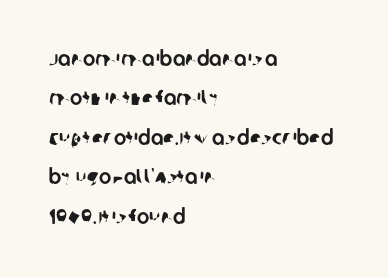
{"underline": "no", "align": "left", "line_spacing_ratio": 1.88, "letter_spacing": "normal", "letter_spacing_em": 0.0, "glyph_px": 21}
